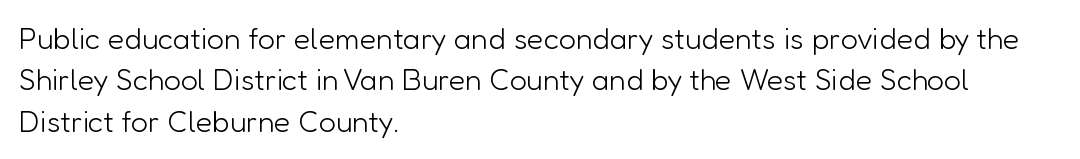
This rendering employs a face without finishing strokes, i.e., a sans-serif. Anything drawn beneath the words? Only blank space. Which margin do the lines hug? The left one — the right edge is uneven. This sample keeps an unexceptional amount of space between lines. Do the characters align in a grid? No, the font is proportional.
